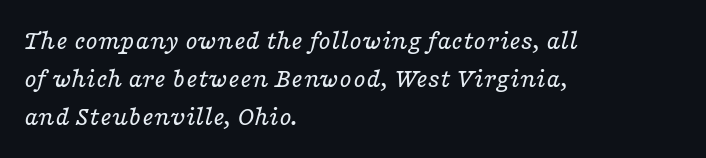
{"serif": "yes", "italic": "yes", "lean": "right", "slant_degrees": 16, "bold": "no", "weight": "regular", "width": "wide", "stroke_contrast": "low", "x_height": "medium", "monospaced": "no", "underline": "no", "align": "left", "line_spacing": "normal", "line_spacing_ratio": 1.35, "letter_spacing": "normal", "letter_spacing_em": 0.0, "glyph_px": 28}
